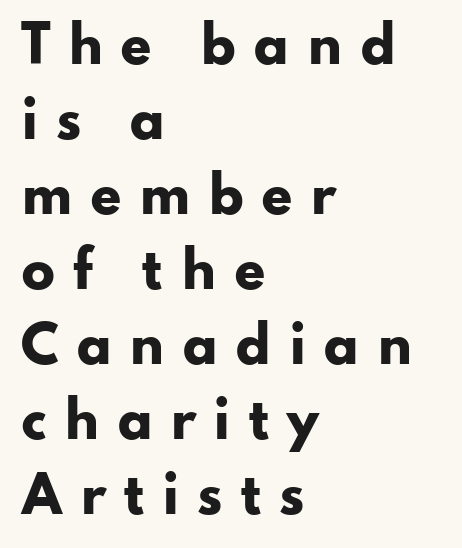
{"serif": "no", "italic": "no", "bold": "yes", "weight": "heavy", "width": "wide", "stroke_contrast": "low", "x_height": "small", "monospaced": "no", "underline": "no", "align": "left", "line_spacing": "normal", "line_spacing_ratio": 1.5, "letter_spacing": "wide", "letter_spacing_em": 0.34, "glyph_px": 50}
